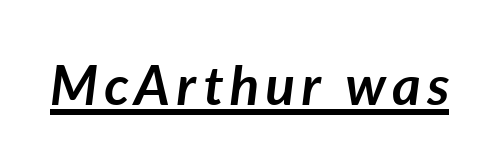
You can see a thin bar hugging the bottom of the glyphs. A typesetter would call this proportional, since set widths differ per character. These words are printed bold, with thick strokes throughout. This is oblique type, the kind used for emphasis or titles.
